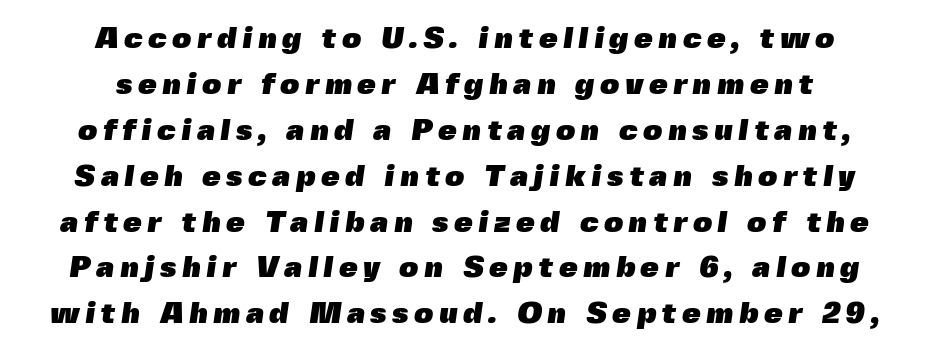
{"serif": "no", "bold": "yes", "weight": "heavy", "width": "normal", "x_height": "medium", "monospaced": "no", "underline": "no", "align": "center", "line_spacing": "normal", "line_spacing_ratio": 1.53, "glyph_px": 30}
